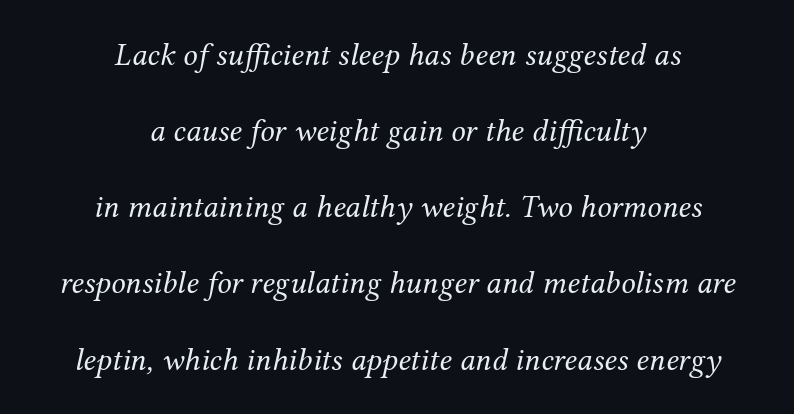
Q: Is the text bold? A: No.
Q: Is the text italic (slanted)? A: Yes, it leans right by about 12 degrees.
Q: Is the typeface a serif or a sans-serif typeface? A: Serif.
Q: Is the text underlined? A: No.
Q: How is the paragraph aligned? A: Centered.
Q: Is the spacing between letters normal or unusually wide? A: Normal.
Q: Is the spacing between lines tight, normal or loose? A: Loose.
Q: Width (condensed, normal, or wide)? A: Normal.
Q: Stroke contrast? A: Medium.
Q: x-height? A: Medium.
Q: Monospaced? A: No.
